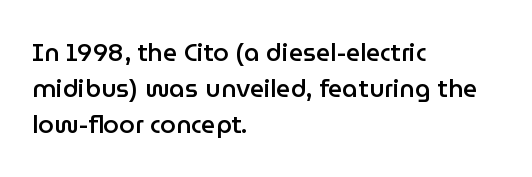
Q: Is the text bold? A: Semi-bold.
Q: Is the text italic (slanted)? A: No, it is upright.
Q: Is the text underlined? A: No.
Q: How is the paragraph aligned? A: Left-aligned.
Q: Is the spacing between letters normal or unusually wide? A: Normal.
Q: Is the spacing between lines tight, normal or loose? A: Normal.
